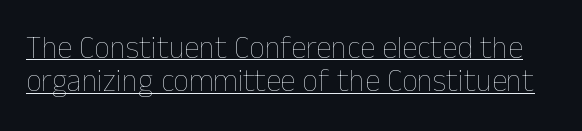
The leading is snug, giving the passage a crowded texture. The typeface has the unassuming heft of standard copy or less. Posture: straight, roman, zero tilt. There is no visible air inserted between adjacent glyphs. The string is rendered with underlining switched on. These lines are rendered in a variable-pitch font.
